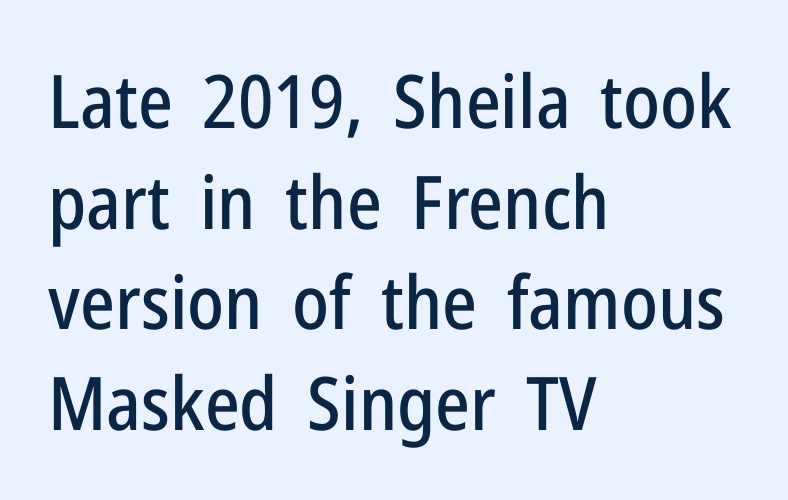
{"serif": "no", "italic": "no", "width": "condensed", "stroke_contrast": "low", "x_height": "medium", "monospaced": "no", "underline": "no", "align": "left", "line_spacing": "normal", "line_spacing_ratio": 1.36, "letter_spacing": "normal", "letter_spacing_em": 0.0, "glyph_px": 74}
